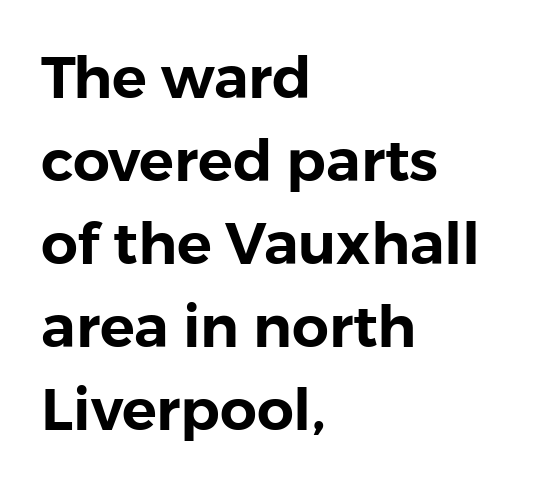
The face used here is a sans, in the tradition of grotesques and geometrics. The lines in this sample share a left origin and differ only in where they stop. Note the varied advance widths — an 'i' is clearly narrower than an 'm'. The lettering stays uniformly vertical, giving the passage a roman look. Compared with typical body copy, the letter spacing here is the same. This block has exactly the height ordinary leading produces.
